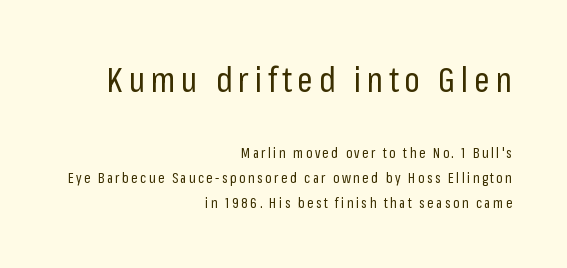
Q: Is the text bold? A: No.
Q: Is the text italic (slanted)? A: No, it is upright.
Q: Is the typeface a serif or a sans-serif typeface? A: Sans-serif.
Q: Is the text underlined? A: No.
Q: How is the paragraph aligned? A: Right-aligned.
Q: Which block of text is set in a larger size, the first (top) or the second (bottom)? A: The first (top) one.
Q: Width (condensed, normal, or wide)? A: Condensed.
Q: Stroke contrast? A: Low.
Q: x-height? A: Medium.
Q: Monospaced? A: No.
